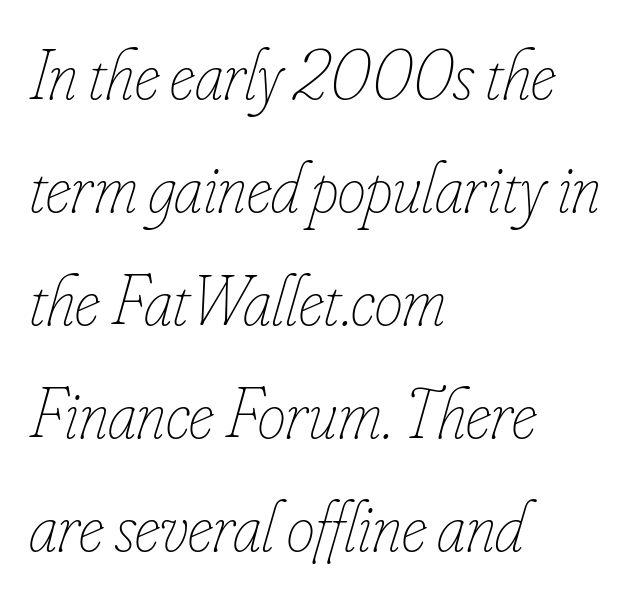
Q: Is the text bold? A: No.
Q: Is the text italic (slanted)? A: Yes, it leans right by about 16 degrees.
Q: Is the text underlined? A: No.
Q: How is the paragraph aligned? A: Left-aligned.
Q: Is the spacing between letters normal or unusually wide? A: Normal.
Q: Is the spacing between lines tight, normal or loose? A: Normal.
Q: Width (condensed, normal, or wide)? A: Condensed.
Q: Stroke contrast? A: Low.
Q: x-height? A: Small.
Q: Monospaced? A: No.
